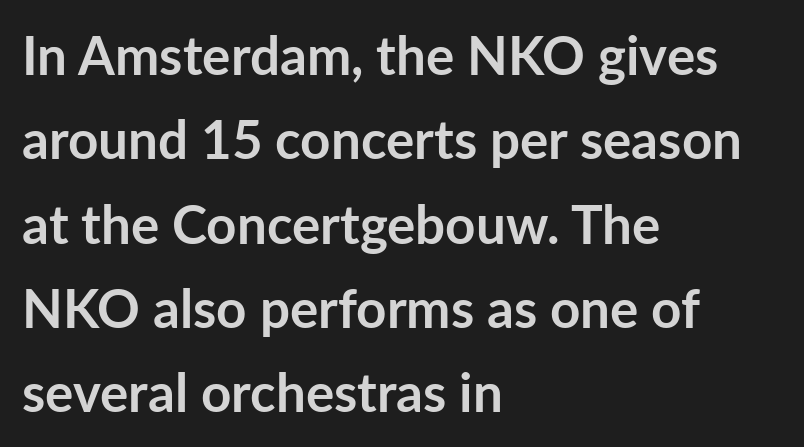
{"serif": "no", "italic": "no", "bold": "yes", "weight": "semibold", "width": "normal", "stroke_contrast": "low", "x_height": "medium", "monospaced": "no", "underline": "no", "align": "left", "line_spacing": "normal", "line_spacing_ratio": 1.59, "letter_spacing": "normal", "letter_spacing_em": 0.0, "glyph_px": 53}
